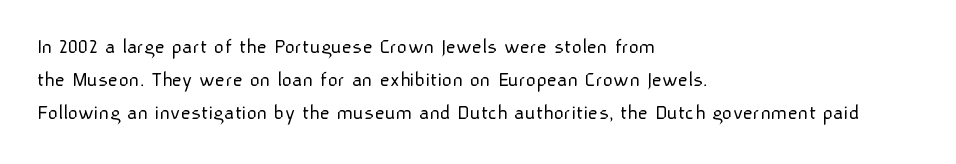
{"italic": "no", "bold": "no", "underline": "no", "align": "left", "line_spacing": "normal", "line_spacing_ratio": 1.51, "letter_spacing": "normal", "letter_spacing_em": 0.0, "glyph_px": 22}
